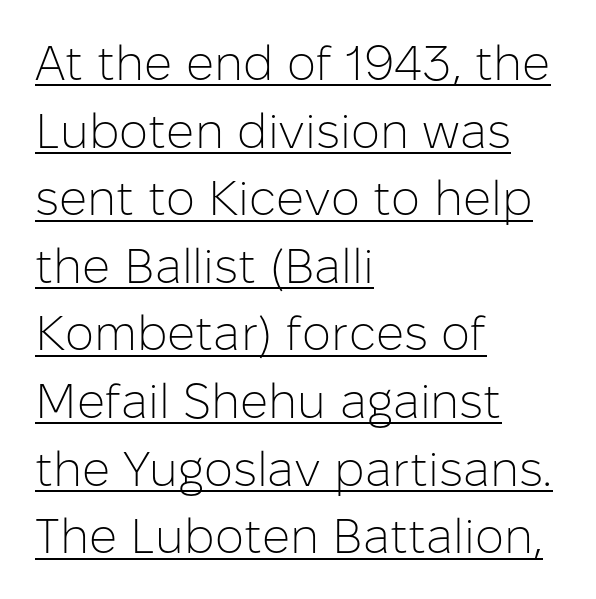
Q: Is the text bold? A: No.
Q: Is the text italic (slanted)? A: No, it is upright.
Q: Is the typeface a serif or a sans-serif typeface? A: Sans-serif.
Q: Is the text underlined? A: Yes.
Q: How is the paragraph aligned? A: Left-aligned.
Q: Is the spacing between letters normal or unusually wide? A: Normal.
Q: Is the spacing between lines tight, normal or loose? A: Normal.
Q: Width (condensed, normal, or wide)? A: Normal.
Q: Stroke contrast? A: Low.
Q: x-height? A: Medium.
Q: Monospaced? A: No.
